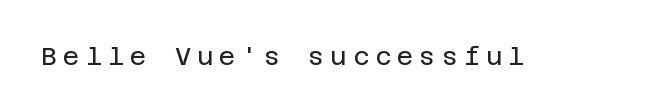
The image shows 25 px text type, upright; set unusually wide letter spacing (+0.24 em), not underlined.
